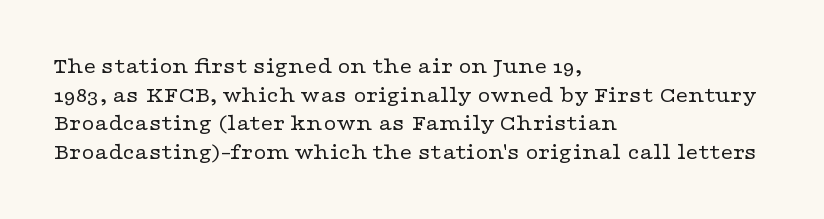
Q: Is the text bold? A: No.
Q: Is the text italic (slanted)? A: No, it is upright.
Q: Is the text underlined? A: No.
Q: How is the paragraph aligned? A: Left-aligned.
Q: Is the spacing between letters normal or unusually wide? A: Normal.
Q: Is the spacing between lines tight, normal or loose? A: Normal.
